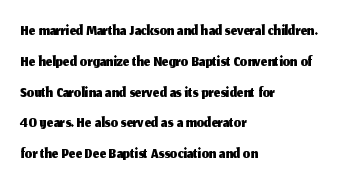
The glyphs are unaccompanied by any horizontal stroke below them. Quick note: not italic, upright. Each word holds together tightly as a unit, with standard inter-letter gaps. The paragraph shown leans on its left margin. Does the leading feel generous? No, just average.
